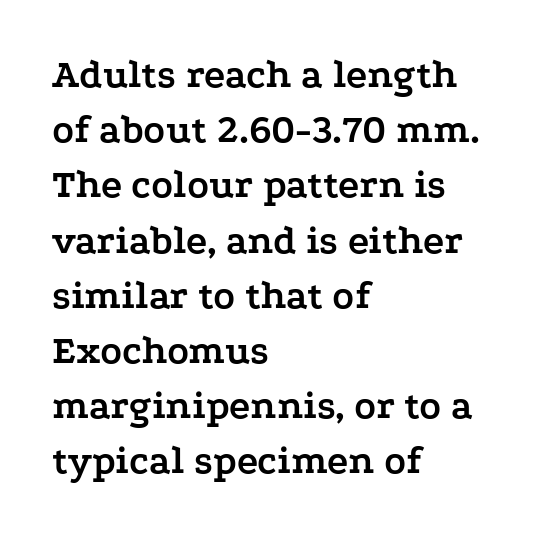
The image shows 40 px semibold, wide serif type, upright; set left-aligned, normal line spacing (1.38x), normal letter spacing, not underlined; low stroke contrast and a medium x-height.
